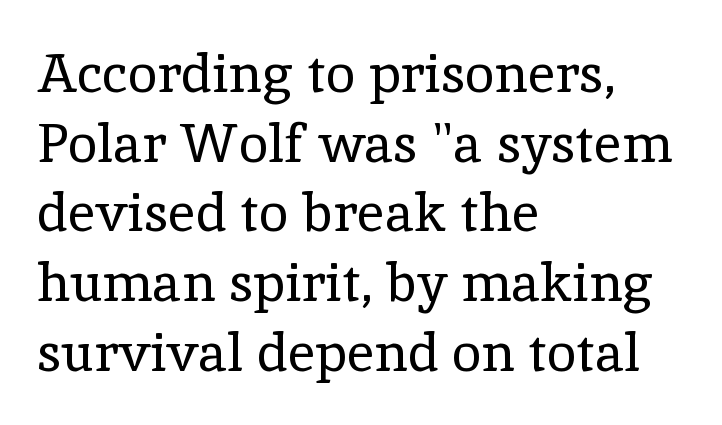
{"serif": "yes", "italic": "no", "bold": "no", "weight": "regular", "width": "normal", "x_height": "medium", "monospaced": "no", "underline": "no", "align": "left", "line_spacing": "normal", "line_spacing_ratio": 1.29, "letter_spacing": "normal", "letter_spacing_em": 0.0, "glyph_px": 54}
